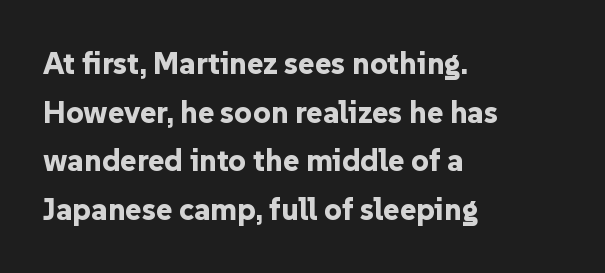
The image shows 31 px bold sans-serif type, upright; set left-aligned, normal line spacing (1.57x), normal letter spacing, not underlined; low stroke contrast and a medium x-height.
